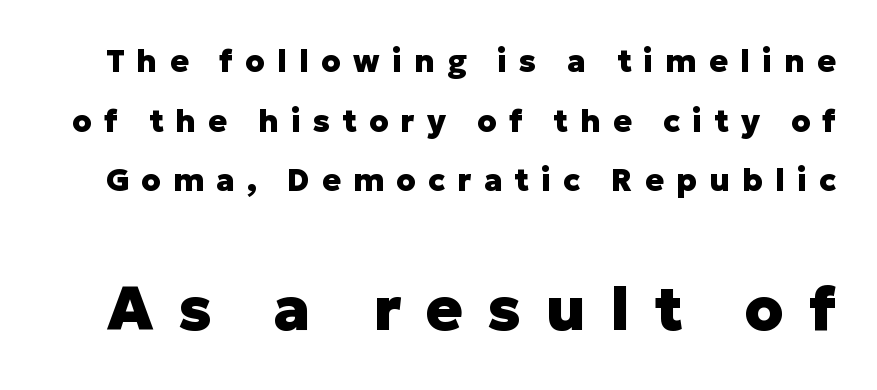
The image shows 62 px heavy sans-serif type, upright; set loose line spacing (1.92x), unusually wide letter spacing (+0.39 em), not underlined; the second (bottom) block is 2.0x larger; low stroke contrast and a medium x-height.
